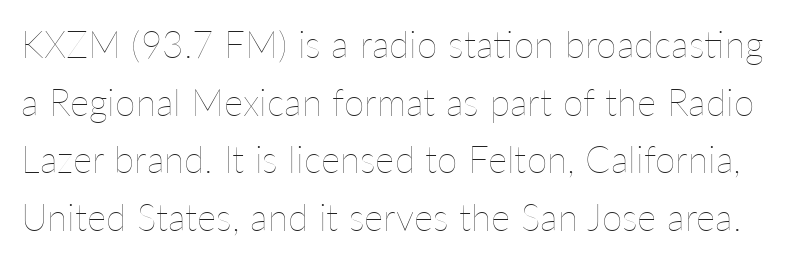
The image shows 37 px thin type, upright; set normal line spacing (1.56x), normal letter spacing, not underlined; low stroke contrast and a medium x-height.
